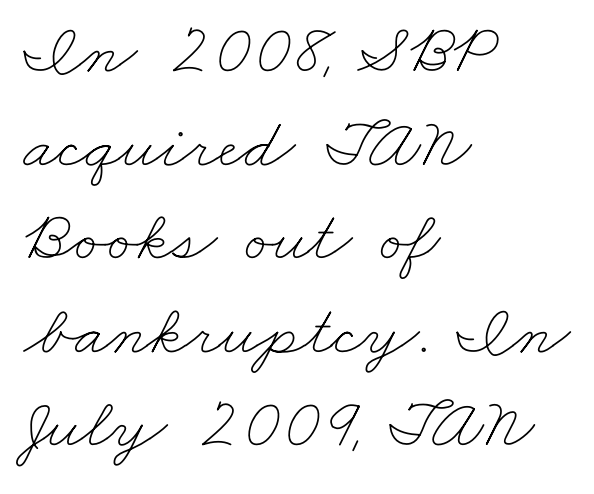
{"bold": "no", "weight": "thin", "width": "wide", "stroke_contrast": "low", "x_height": "small", "monospaced": "no", "underline": "no", "align": "left", "line_spacing": "normal", "line_spacing_ratio": 1.3, "letter_spacing": "normal", "letter_spacing_em": 0.0, "glyph_px": 72}
